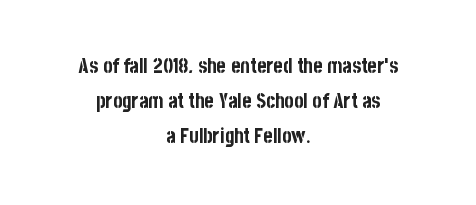
Typesetter's note: full bold, strokes at maximum text heaviness. Lines of text with bare space underneath. Look at the tracking — it's just the regular setting, nothing added. Unlike italic type, these characters show no tilt at all.
